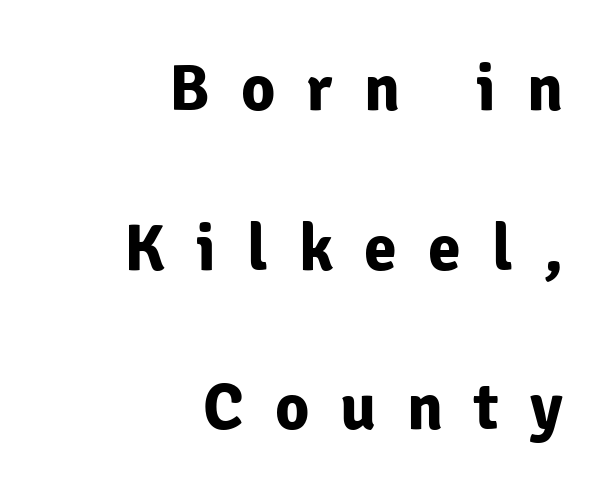
{"serif": "no", "italic": "no", "bold": "yes", "weight": "bold", "width": "normal", "stroke_contrast": "low", "x_height": "medium", "monospaced": "no", "underline": "no", "align": "right", "line_spacing": "loose", "line_spacing_ratio": 2.42, "letter_spacing": "wide", "letter_spacing_em": 0.47, "glyph_px": 66}
